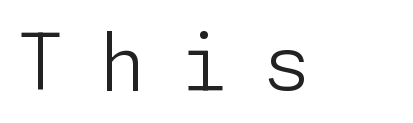
The image shows 77 px light sans-serif type, upright; set unusually wide letter spacing (+0.45 em), not underlined; low stroke contrast and a medium x-height.
